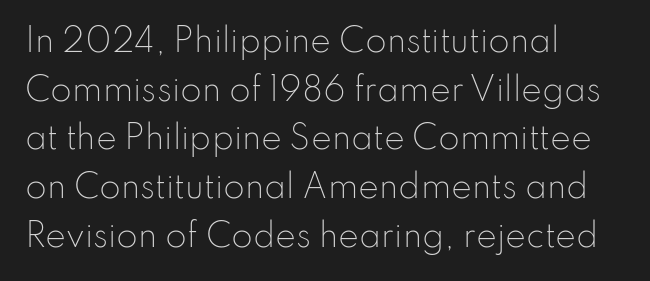
{"serif": "no", "italic": "no", "bold": "no", "weight": "light", "width": "normal", "stroke_contrast": "low", "x_height": "small", "monospaced": "no", "underline": "no", "align": "left", "line_spacing": "normal", "line_spacing_ratio": 1.57, "letter_spacing": "normal", "letter_spacing_em": 0.0, "glyph_px": 31}
